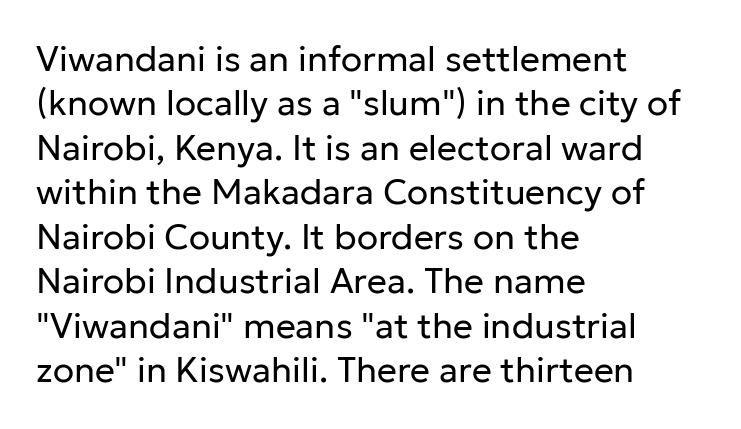
Q: Is the text bold? A: No.
Q: Is the text italic (slanted)? A: No, it is upright.
Q: Is the typeface a serif or a sans-serif typeface? A: Sans-serif.
Q: Is the text underlined? A: No.
Q: How is the paragraph aligned? A: Left-aligned.
Q: Is the spacing between letters normal or unusually wide? A: Normal.
Q: Is the spacing between lines tight, normal or loose? A: Normal.
Q: Width (condensed, normal, or wide)? A: Normal.
Q: Stroke contrast? A: Low.
Q: x-height? A: Medium.
Q: Monospaced? A: No.
